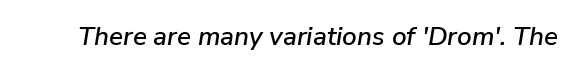
The image shows 26 px text type, italic (leaning right); set normal letter spacing, not underlined.
